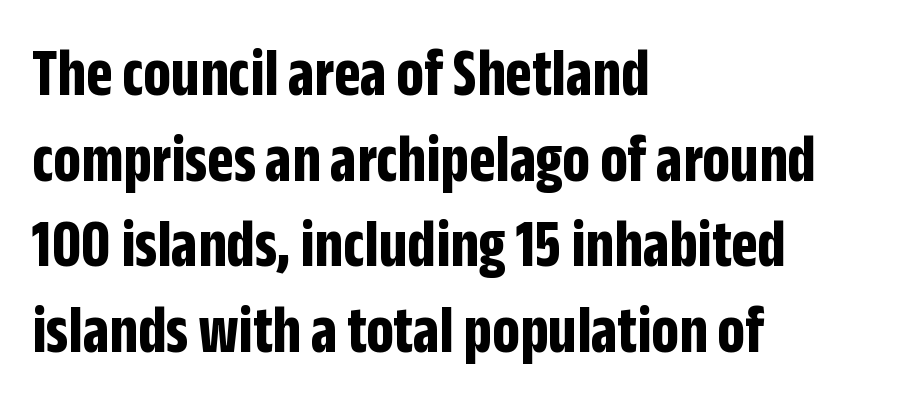
The image shows 69 px bold, condensed sans-serif type, upright; set left-aligned, line spacing 1.24x, normal letter spacing, not underlined; low stroke contrast and a large x-height.
